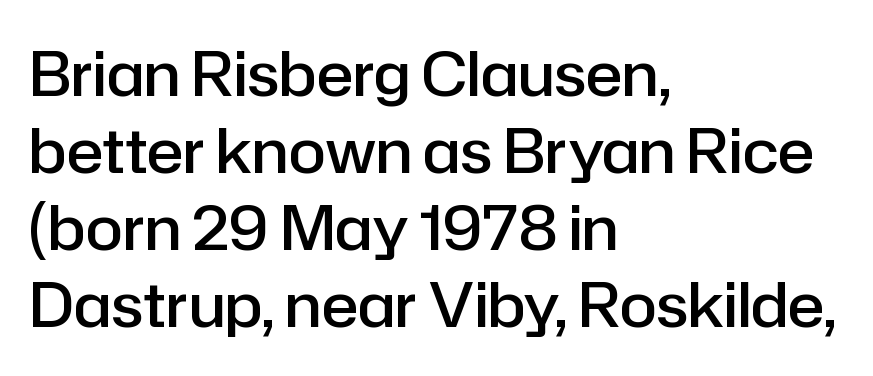
The image shows 61 px semibold sans-serif type, upright; set left-aligned, normal line spacing (1.26x), normal letter spacing, not underlined; low stroke contrast and a medium x-height.
